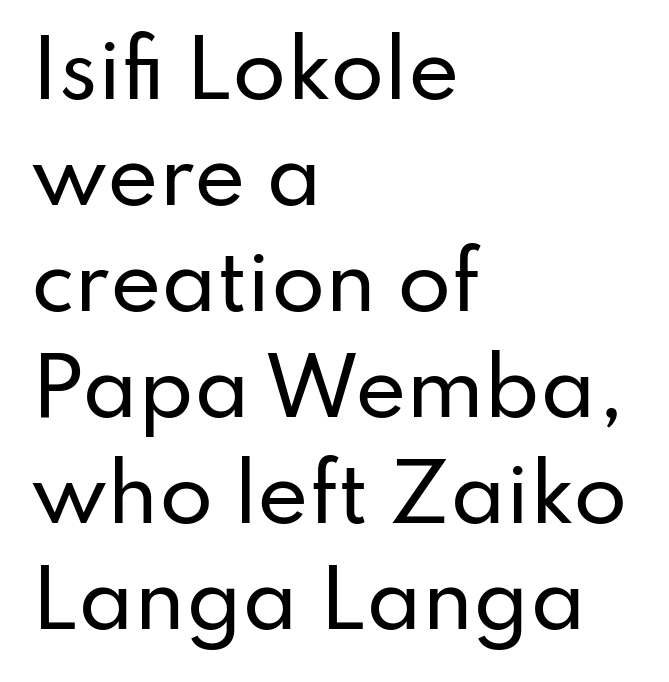
{"serif": "no", "italic": "no", "width": "normal", "stroke_contrast": "low", "x_height": "small", "monospaced": "no", "underline": "no", "align": "left", "line_spacing": "normal", "line_spacing_ratio": 1.36, "letter_spacing": "normal", "letter_spacing_em": 0.0, "glyph_px": 78}
